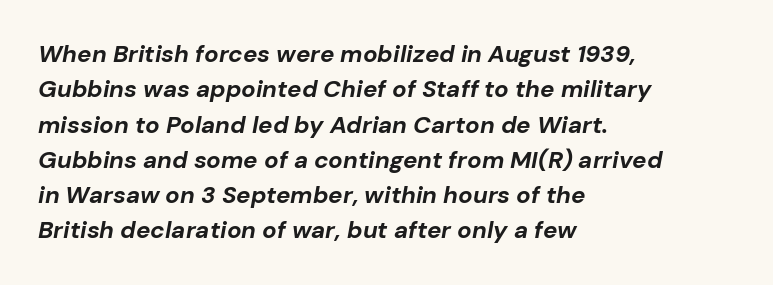
{"italic": "yes", "lean": "right", "slant_degrees": 10, "bold": "yes", "underline": "no", "align": "left", "line_spacing": "normal", "line_spacing_ratio": 1.47, "letter_spacing": "normal", "letter_spacing_em": 0.0, "glyph_px": 24}
